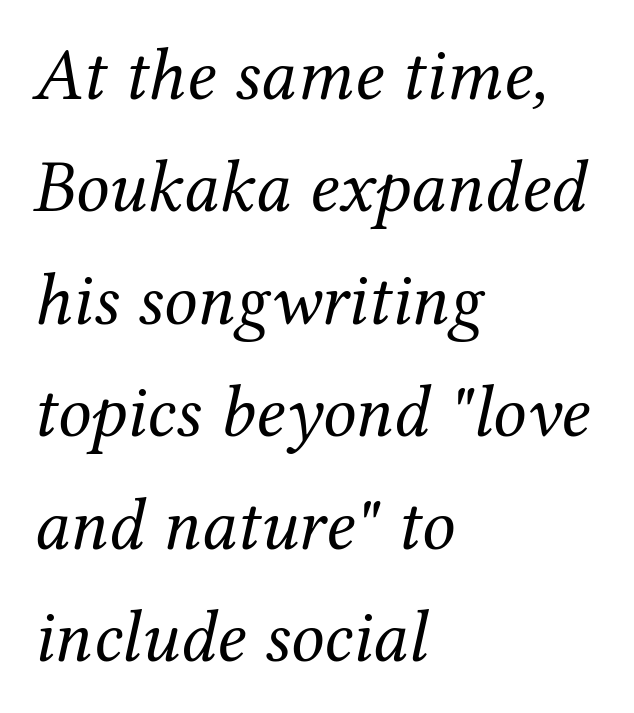
The image shows 74 px regular-weight serif type, italic (leaning right); set left-aligned, normal line spacing (1.52x), normal letter spacing, not underlined; medium stroke contrast and a medium x-height.
